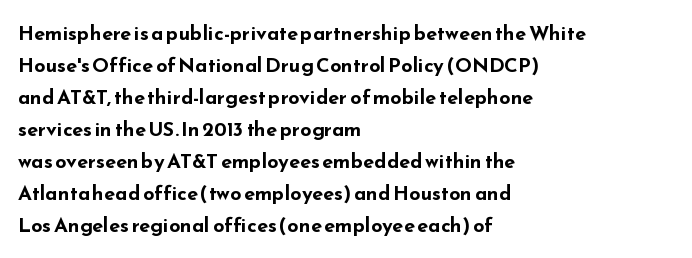
The image shows 20 px bold type, upright; set left-aligned, normal line spacing (1.6x), normal letter spacing, not underlined.
